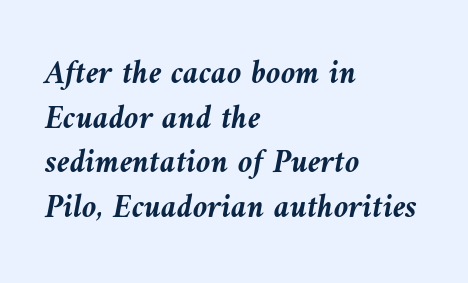
Q: Is the text bold? A: Yes.
Q: Is the text italic (slanted)? A: Yes, it leans left by about 9 degrees.
Q: Is the text underlined? A: No.
Q: How is the paragraph aligned? A: Left-aligned.
Q: Is the spacing between letters normal or unusually wide? A: Normal.
Q: Is the spacing between lines tight, normal or loose? A: Normal.
Q: Width (condensed, normal, or wide)? A: Normal.
Q: Stroke contrast? A: Medium.
Q: x-height? A: Medium.
Q: Monospaced? A: No.
